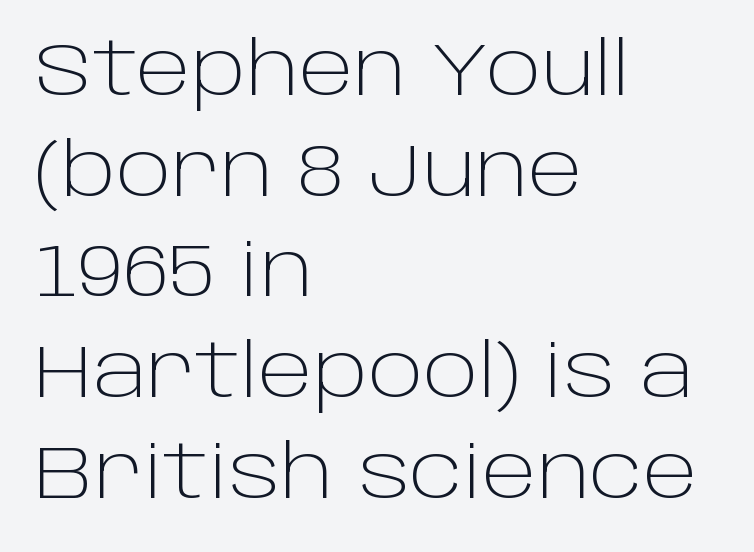
The image shows 74 px light sans-serif type, upright; set left-aligned, normal line spacing (1.36x), normal letter spacing, not underlined; low stroke contrast and a large x-height.
